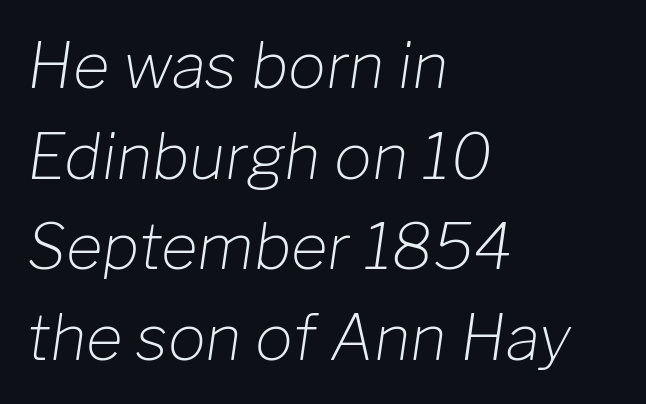
Q: Is the text bold? A: No.
Q: Is the text italic (slanted)? A: Yes, it leans right by about 8 degrees.
Q: Is the text underlined? A: No.
Q: How is the paragraph aligned? A: Left-aligned.
Q: Is the spacing between letters normal or unusually wide? A: Normal.
Q: Is the spacing between lines tight, normal or loose? A: Normal.
Q: Width (condensed, normal, or wide)? A: Normal.
Q: Stroke contrast? A: Low.
Q: x-height? A: Medium.
Q: Monospaced? A: No.
